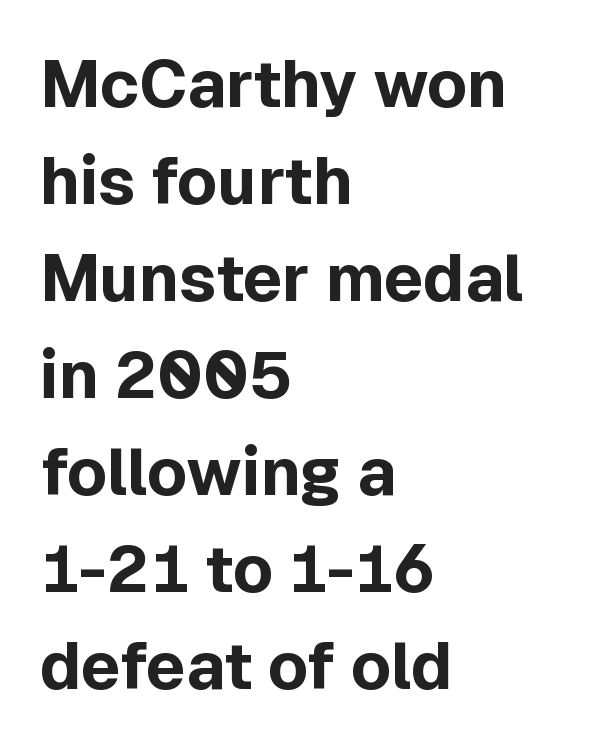
Q: Is the text bold? A: Yes.
Q: Is the text italic (slanted)? A: No, it is upright.
Q: Is the typeface a serif or a sans-serif typeface? A: Sans-serif.
Q: Is the text underlined? A: No.
Q: How is the paragraph aligned? A: Left-aligned.
Q: Is the spacing between letters normal or unusually wide? A: Normal.
Q: Is the spacing between lines tight, normal or loose? A: Normal.
Q: Width (condensed, normal, or wide)? A: Normal.
Q: x-height? A: Medium.
Q: Monospaced? A: No.
